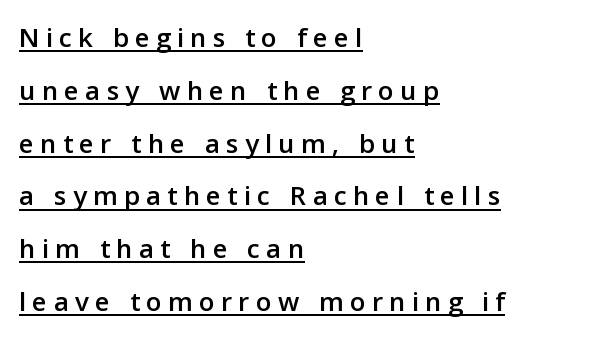
The rendering anchors every line to the left-hand side. Vertical strokes here are truly vertical. A typesetter would call this heavily tracked-out type. The words here are underlined. Each letter's strokes conclude bluntly, with no projecting serifs.
